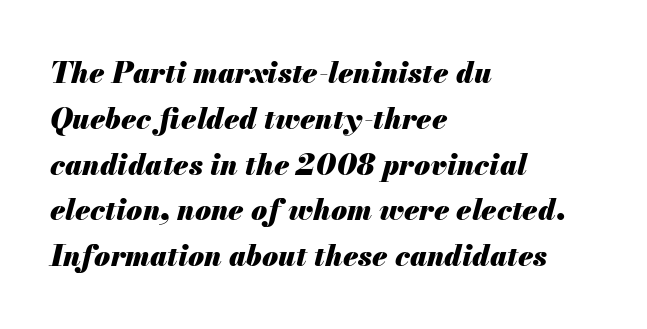
The image shows 29 px heavy type, italic (leaning right); set left-aligned, normal line spacing (1.58x), normal letter spacing, not underlined; medium stroke contrast and a small x-height.
